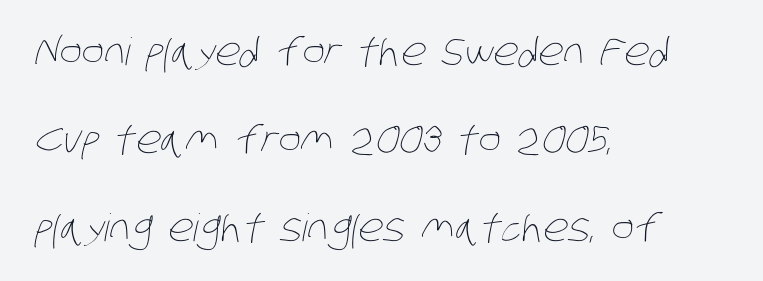
{"bold": "no", "weight": "thin", "width": "condensed", "stroke_contrast": "low", "x_height": "large", "monospaced": "no", "underline": "no", "align": "left", "line_spacing": "loose", "line_spacing_ratio": 2.31, "letter_spacing": "normal", "letter_spacing_em": 0.0, "glyph_px": 38}
